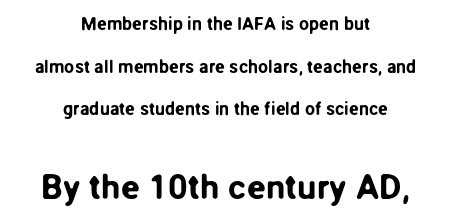
Q: Is the text italic (slanted)? A: No, it is upright.
Q: Is the typeface a serif or a sans-serif typeface? A: Sans-serif.
Q: Is the text underlined? A: No.
Q: How is the paragraph aligned? A: Centered.
Q: Is the spacing between letters normal or unusually wide? A: Normal.
Q: Is the spacing between lines tight, normal or loose? A: Loose.
Q: Which block of text is set in a larger size, the first (top) or the second (bottom)? A: The second (bottom) one.
Q: Width (condensed, normal, or wide)? A: Normal.
Q: Stroke contrast? A: Low.
Q: x-height? A: Medium.
Q: Monospaced? A: No.
